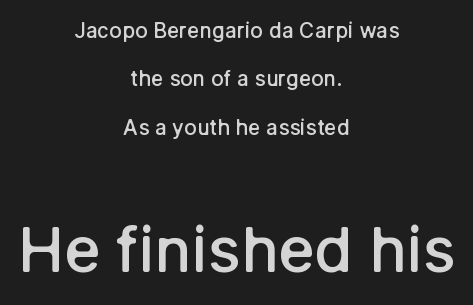
The image shows 62 px semibold sans-serif type, upright; set centered, loose line spacing (2.3x), normal letter spacing, not underlined; the second (bottom) block is 2.95x larger; low stroke contrast and a medium x-height.
